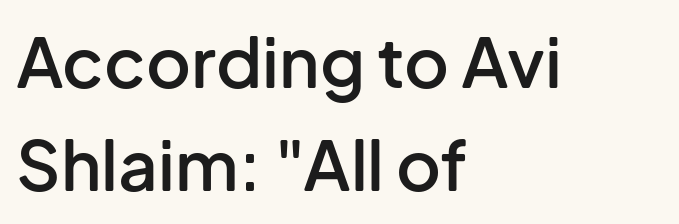
The image shows 69 px semibold sans-serif type, upright; set left-aligned, normal line spacing (1.5x), normal letter spacing, not underlined; low stroke contrast and a medium x-height.
